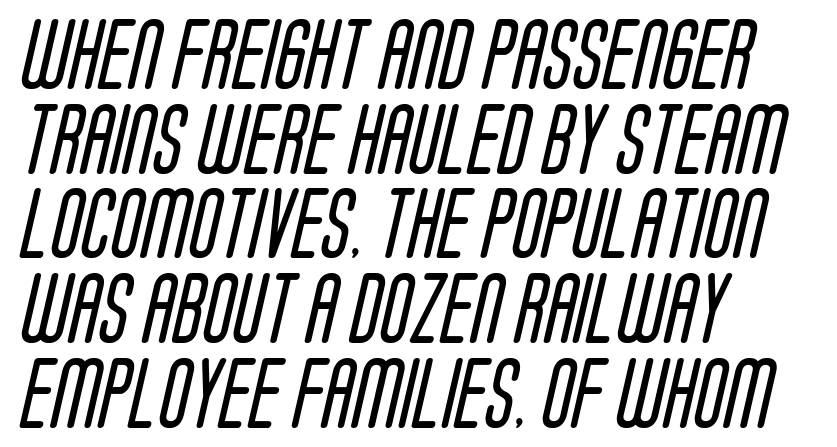
The image shows 70 px regular-weight, condensed sans-serif type; set left-aligned, line spacing 1.21x, normal letter spacing, not underlined; low stroke contrast and a large x-height.
